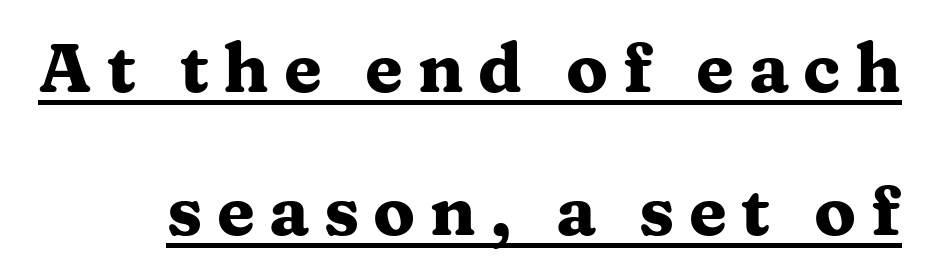
Q: Is the text bold? A: Yes.
Q: Is the text italic (slanted)? A: No, it is upright.
Q: Is the typeface a serif or a sans-serif typeface? A: Serif.
Q: Is the text underlined? A: Yes.
Q: Is the spacing between letters normal or unusually wide? A: Unusually wide.
Q: Is the spacing between lines tight, normal or loose? A: Loose.
Q: Width (condensed, normal, or wide)? A: Wide.
Q: Stroke contrast? A: Medium.
Q: x-height? A: Medium.
Q: Monospaced? A: No.
